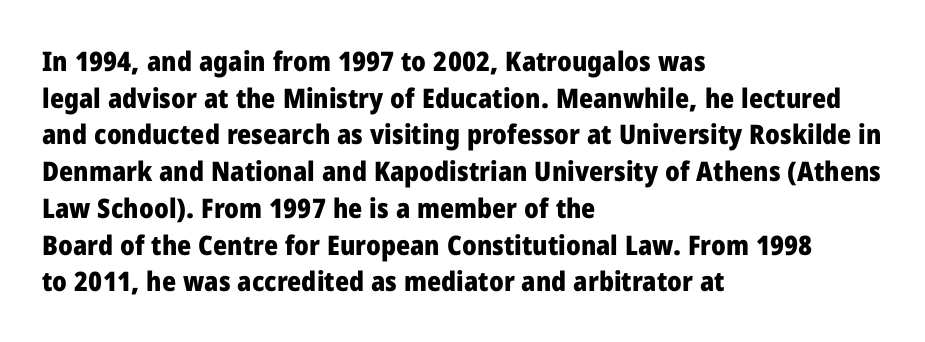
Casual observation: everything's shoved over to the left. Look at the tracking — it's just the regular setting, nothing added. The rendering uses a moderate line-height, typical for paragraphs. Decoration check: the copy has no underline. The face used here has the dense, thick strokes of a bold. The typography opts for an upright posture over an oblique one.
